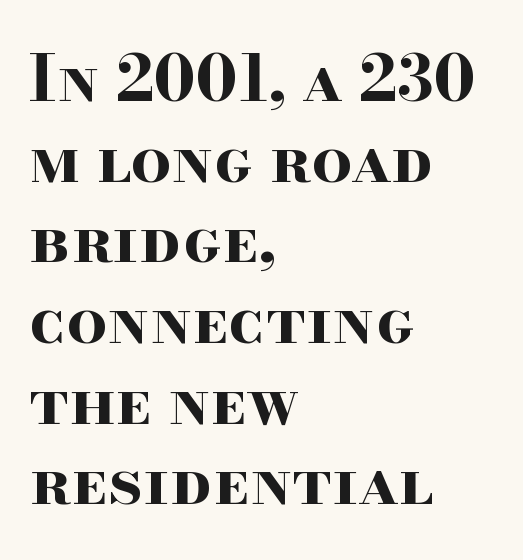
{"serif": "yes", "italic": "no", "bold": "yes", "weight": "bold", "width": "wide", "stroke_contrast": "high", "x_height": "small", "monospaced": "no", "underline": "no", "align": "left", "line_spacing": "normal", "line_spacing_ratio": 1.26, "letter_spacing": "normal", "letter_spacing_em": 0.0, "glyph_px": 64}
